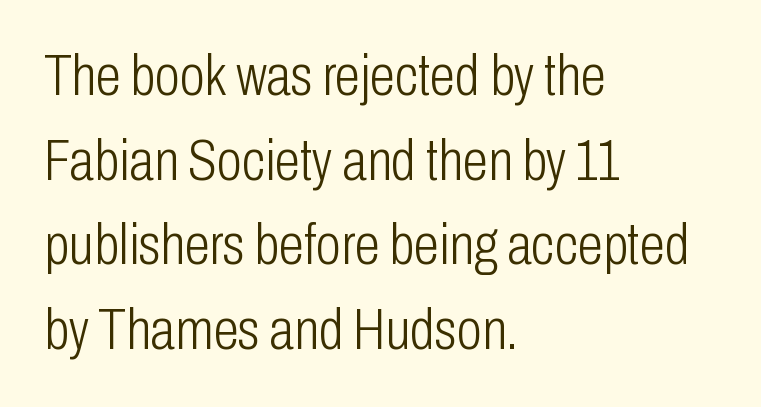
Horizontally, the lines are justified to the leading edge only. A typesetter would call this proportional, since set widths differ per character. Every stem runs plumb, perpendicular to the baseline. Anything drawn beneath the words? Only blank space. Nothing unusual about the tracking: characters are spaced as the font intends.
